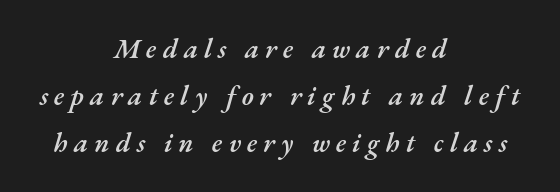
Q: Is the text bold? A: Semi-bold.
Q: Is the text italic (slanted)? A: Yes, it leans right by about 17 degrees.
Q: Is the text underlined? A: No.
Q: How is the paragraph aligned? A: Centered.
Q: Is the spacing between letters normal or unusually wide? A: Unusually wide.
